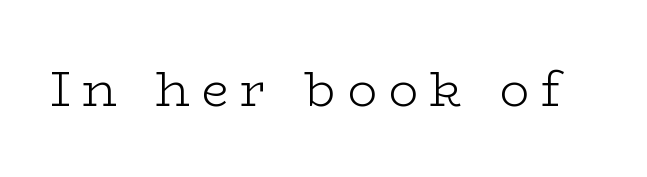
Students, note that the glyphs here are deliberately spaced far apart. Think of a printed novel: that variable character pitch is what you see here. Observe the serifs anchoring each vertical stroke in this sample. The lettering stays uniformly vertical, giving the passage a roman look. Check the space under the baseline: it is left empty. A light-to-regular cut is what we see here.
